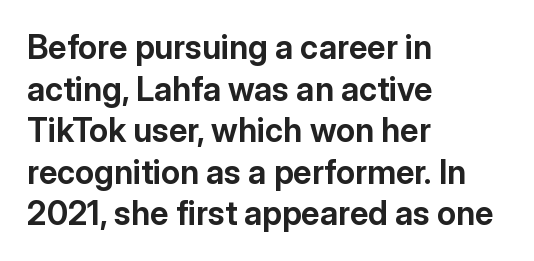
{"serif": "no", "italic": "no", "bold": "yes", "weight": "bold", "width": "normal", "stroke_contrast": "low", "x_height": "medium", "monospaced": "no", "underline": "no", "align": "left", "line_spacing": "normal", "line_spacing_ratio": 1.26, "letter_spacing": "normal", "letter_spacing_em": 0.0, "glyph_px": 33}
